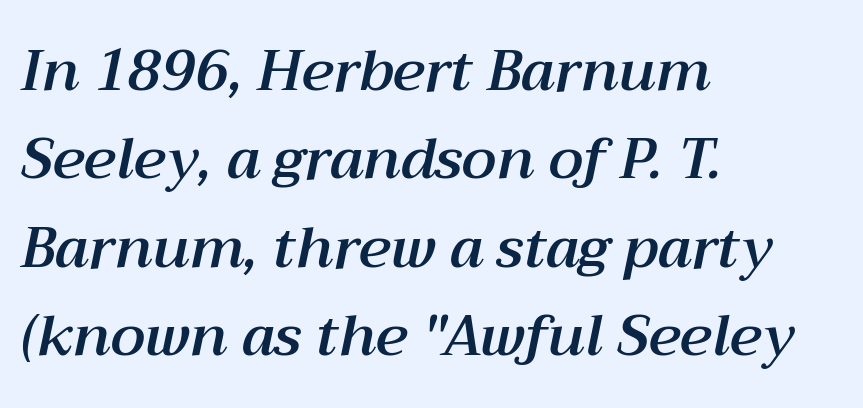
{"italic": "yes", "lean": "right", "slant_degrees": 12, "width": "normal", "stroke_contrast": "medium", "x_height": "medium", "monospaced": "no", "underline": "no", "align": "left", "line_spacing": "normal", "line_spacing_ratio": 1.55, "letter_spacing": "normal", "letter_spacing_em": 0.0, "glyph_px": 57}
